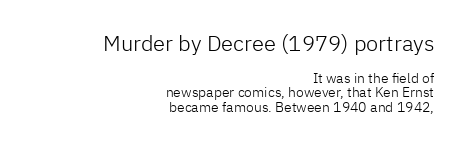
Q: Is the text bold? A: No.
Q: Is the text italic (slanted)? A: No, it is upright.
Q: Is the text underlined? A: No.
Q: How is the paragraph aligned? A: Right-aligned.
Q: Is the spacing between letters normal or unusually wide? A: Normal.
Q: Is the spacing between lines tight, normal or loose? A: Tight.
Q: Which block of text is set in a larger size, the first (top) or the second (bottom)? A: The first (top) one.
